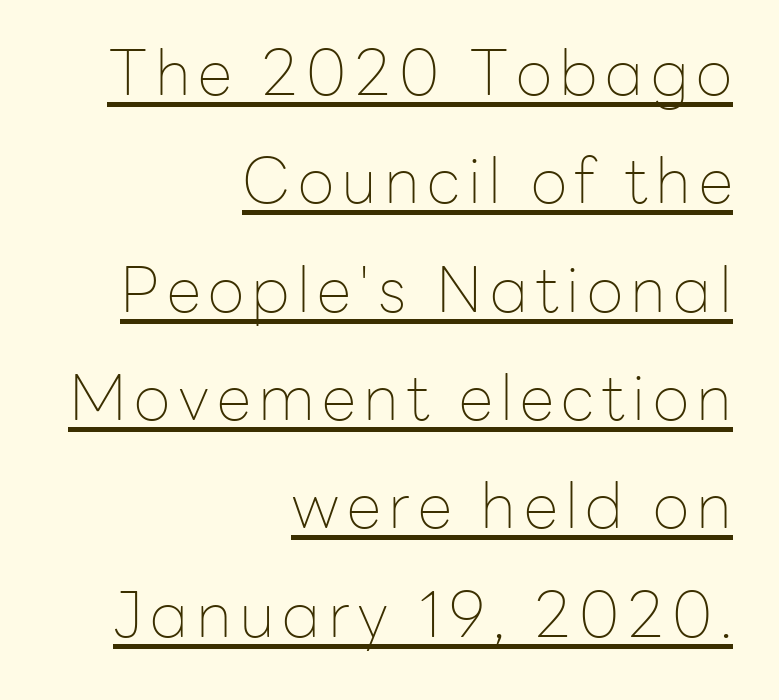
{"serif": "no", "italic": "no", "bold": "no", "weight": "thin", "width": "normal", "stroke_contrast": "low", "x_height": "medium", "monospaced": "no", "underline": "yes", "align": "right", "line_spacing_ratio": 1.72, "glyph_px": 63}
